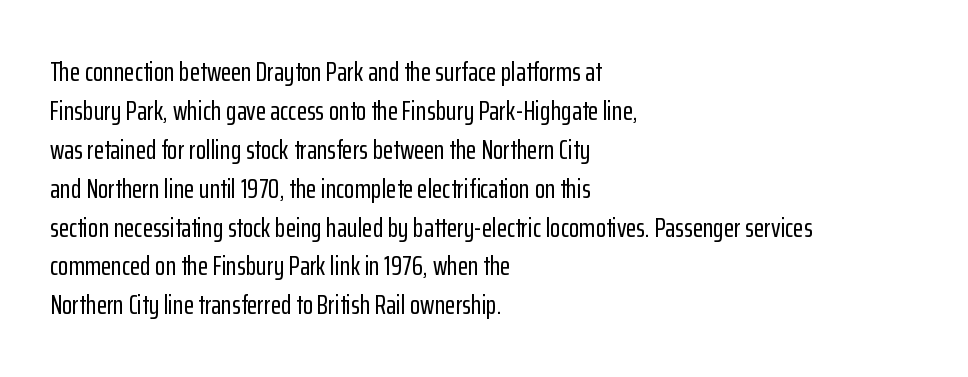
{"italic": "no", "underline": "no", "align": "left", "line_spacing": "normal", "line_spacing_ratio": 1.44, "letter_spacing": "normal", "letter_spacing_em": 0.0, "glyph_px": 27}
